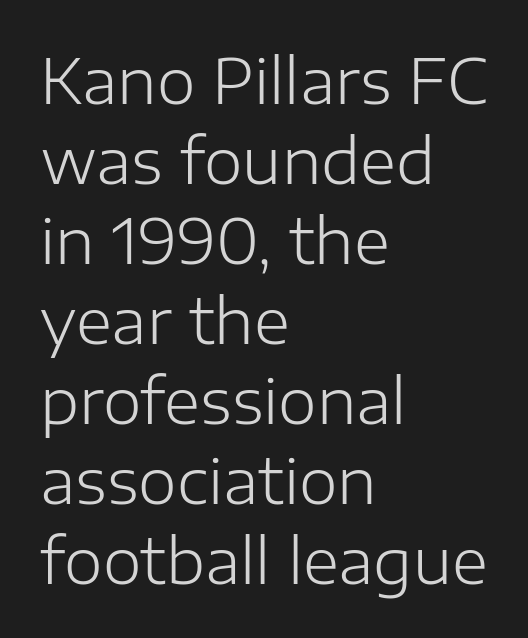
{"serif": "no", "italic": "no", "bold": "no", "weight": "light", "width": "normal", "stroke_contrast": "low", "x_height": "medium", "monospaced": "no", "underline": "no", "align": "left", "line_spacing": "normal", "line_spacing_ratio": 1.29, "letter_spacing": "normal", "letter_spacing_em": 0.0, "glyph_px": 62}
